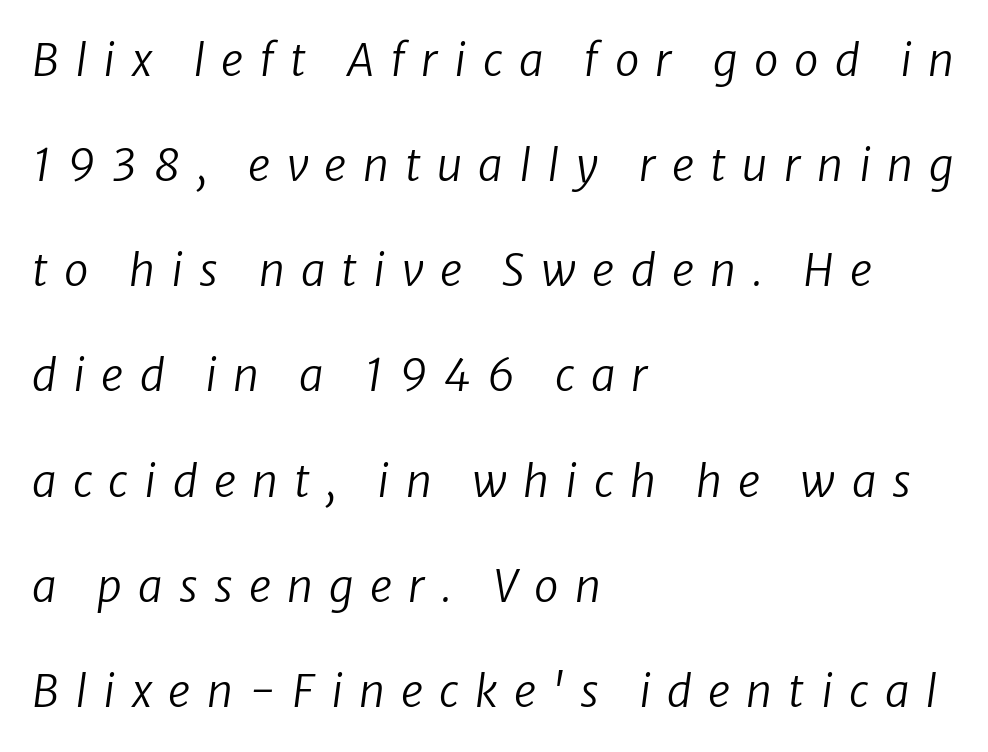
{"serif": "no", "bold": "no", "weight": "regular", "width": "normal", "stroke_contrast": "low", "x_height": "medium", "monospaced": "no", "underline": "no", "align": "left", "line_spacing": "loose", "line_spacing_ratio": 2.39, "letter_spacing": "wide", "letter_spacing_em": 0.37, "glyph_px": 44}
